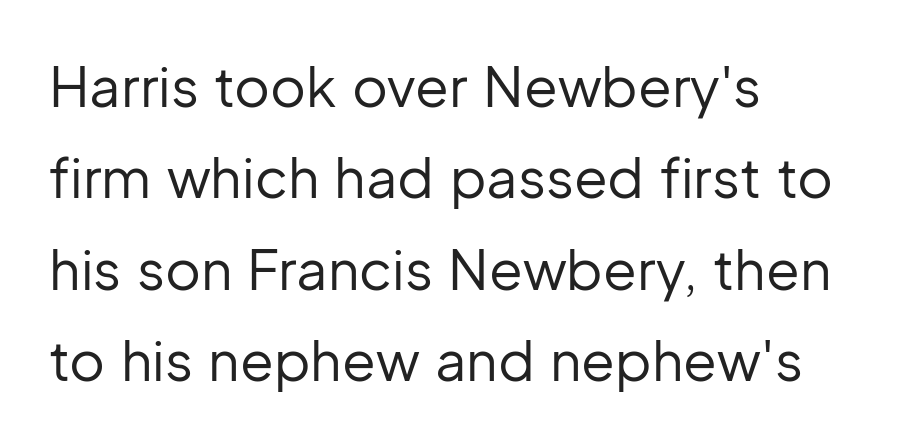
{"serif": "no", "italic": "no", "bold": "no", "weight": "regular", "width": "normal", "stroke_contrast": "low", "x_height": "medium", "monospaced": "no", "underline": "no", "align": "left", "line_spacing": "normal", "line_spacing_ratio": 1.66, "letter_spacing": "normal", "letter_spacing_em": 0.0, "glyph_px": 55}
